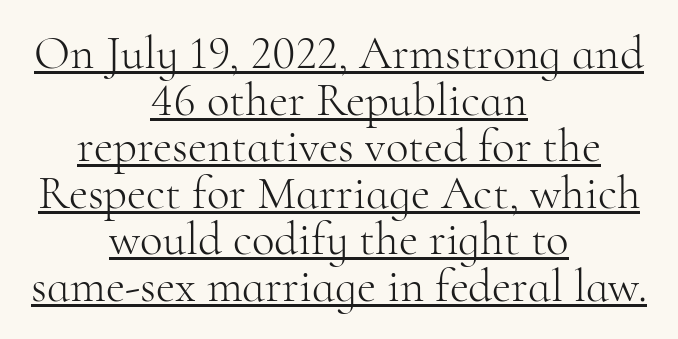
Q: Is the text bold? A: No.
Q: Is the text italic (slanted)? A: No, it is upright.
Q: Is the typeface a serif or a sans-serif typeface? A: Serif.
Q: Is the text underlined? A: Yes.
Q: How is the paragraph aligned? A: Centered.
Q: Is the spacing between letters normal or unusually wide? A: Normal.
Q: Is the spacing between lines tight, normal or loose? A: Tight.
Q: Width (condensed, normal, or wide)? A: Normal.
Q: Stroke contrast? A: High.
Q: x-height? A: Small.
Q: Monospaced? A: No.
